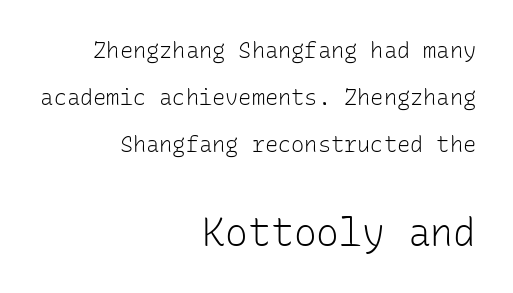
Q: Is the text bold? A: No.
Q: Is the text italic (slanted)? A: No, it is upright.
Q: Is the typeface a serif or a sans-serif typeface? A: Sans-serif.
Q: Is the text underlined? A: No.
Q: How is the paragraph aligned? A: Right-aligned.
Q: Is the spacing between letters normal or unusually wide? A: Normal.
Q: Is the spacing between lines tight, normal or loose? A: Loose.
Q: Which block of text is set in a larger size, the first (top) or the second (bottom)? A: The second (bottom) one.
Q: Width (condensed, normal, or wide)? A: Normal.
Q: Stroke contrast? A: Low.
Q: x-height? A: Medium.
Q: Monospaced? A: Yes.
